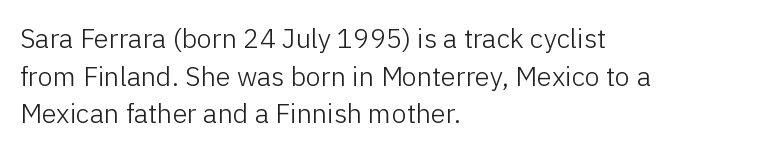
Q: Is the text bold? A: No.
Q: Is the text italic (slanted)? A: No, it is upright.
Q: Is the text underlined? A: No.
Q: How is the paragraph aligned? A: Left-aligned.
Q: Is the spacing between letters normal or unusually wide? A: Normal.
Q: Is the spacing between lines tight, normal or loose? A: Normal.
